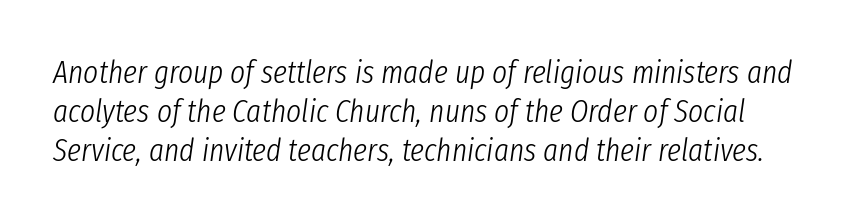
The image shows 32 px light, condensed type, italic (leaning right); set line spacing 1.22x, normal letter spacing, not underlined; low stroke contrast and a medium x-height.
